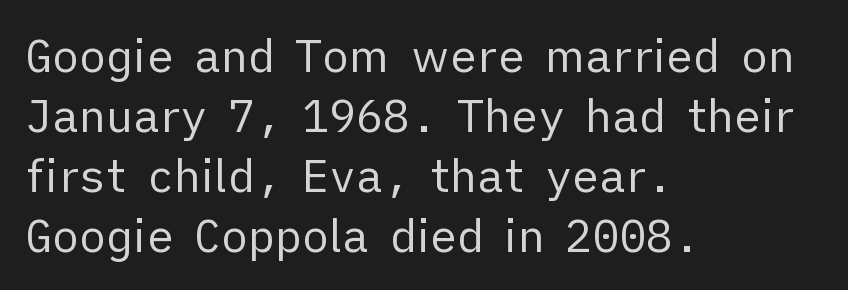
Is the stroke heavy? The answer is a plain regular-or-lighter. Plain, unruled lines of type. A normal amount of white space separates one row of letters from the next. When letters stand straight like this, we call the style roman or upright. Note the varied advance widths — an 'i' is clearly narrower than an 'm'. Line beginnings align vertically; line endings do not.
